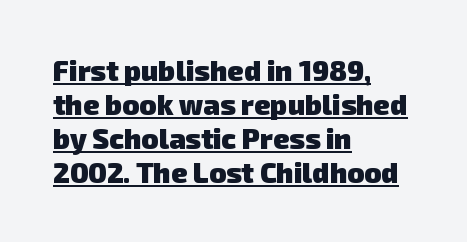
The horizontal fit of the characters is conventional and even. A full-strength bold gives these letters their thick strokes. The passage is arranged the way most books set body copy — flush left. In terms of letterform style, serifs are entirely absent. Here the designer chose a conventional face with non-uniform glyph widths. The passage shown is underscored from start to finish.
